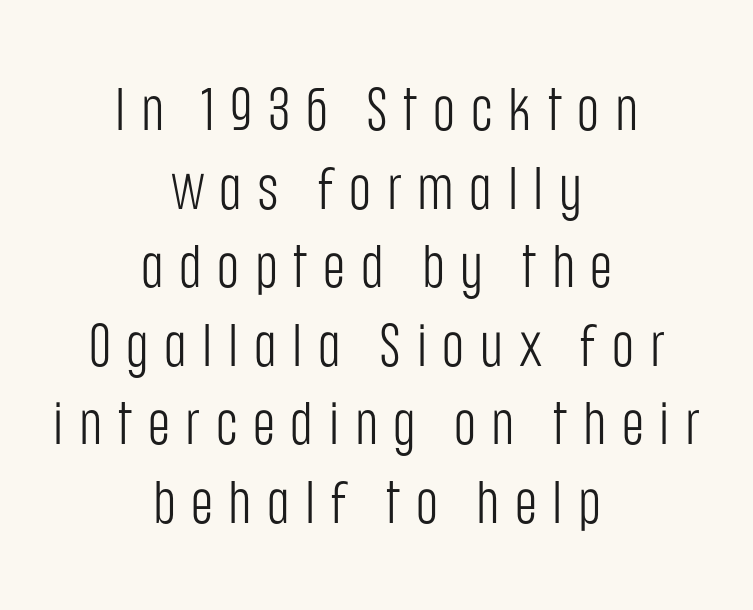
The rendering positions every line midway between the sides. This sample keeps an unexceptional amount of space between lines. Tracking value appears strongly positive — letters spread wide. Look at the bottom of the vertical strokes: they stop flat, with no serifs. Stroke thickness stays within the range of a standard reading face or lighter. Nope, not italic — everything's standing straight.
